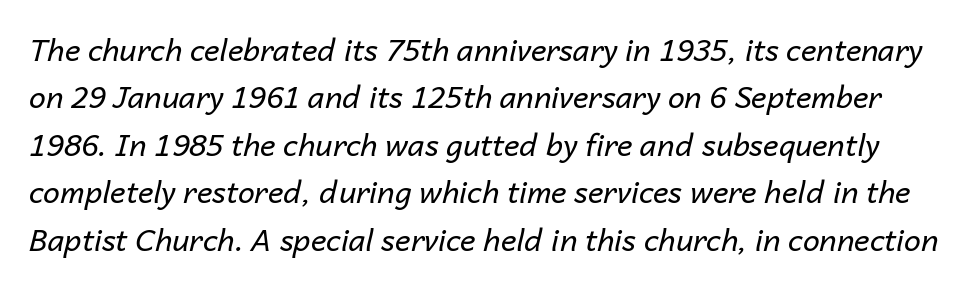
Q: Is the text bold? A: No.
Q: Is the text italic (slanted)? A: Yes, it leans right by about 14 degrees.
Q: Is the text underlined? A: No.
Q: Is the spacing between letters normal or unusually wide? A: Normal.
Q: Is the spacing between lines tight, normal or loose? A: Normal.
Q: Width (condensed, normal, or wide)? A: Normal.
Q: Stroke contrast? A: Low.
Q: x-height? A: Medium.
Q: Monospaced? A: No.
